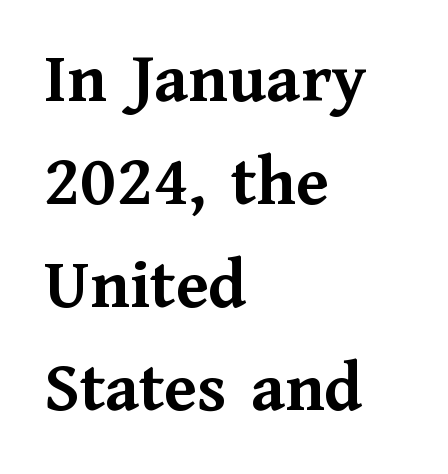
Casual observation: everything's shoved over to the left. Observe the ordinary spacing: letters are neighbours, not strangers. This block has exactly the height ordinary leading produces. Character widths vary here, with narrow letters taking less room than wide ones. The designer went with a serif here, giving each stem small feet.
